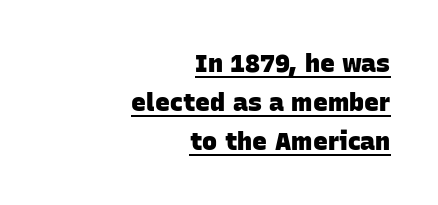
Q: Is the text bold? A: Yes.
Q: Is the text underlined? A: Yes.
Q: How is the paragraph aligned? A: Right-aligned.
Q: Is the spacing between letters normal or unusually wide? A: Normal.
Q: Is the spacing between lines tight, normal or loose? A: Normal.
